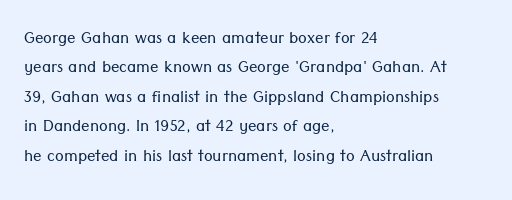
The image shows 21 px text type, upright; set left-aligned, normal line spacing (1.4x), normal letter spacing, not underlined.
